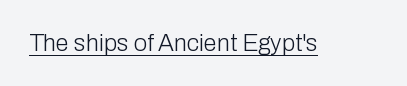
Underlined type. When letters stand straight like this, we call the style roman or upright. The line texture is even and compact thanks to regular tracking. The strokes carry an ordinary text weight at most.
